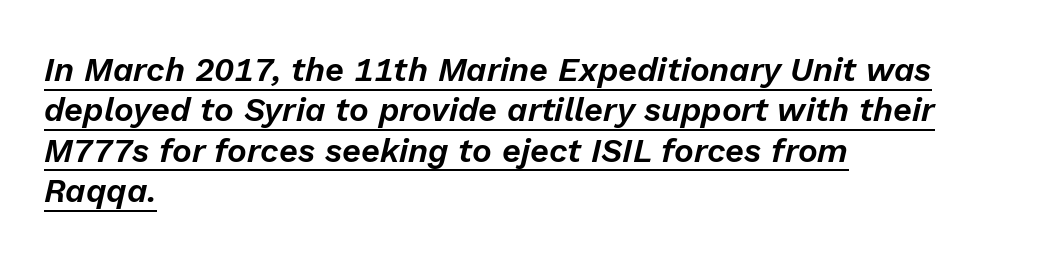
The specimen reads as italic at a glance. The passage shown has conventional tracking throughout. Somebody hit Ctrl+U on this one — the words are underlined. The passage shown is typed in a proportional face where columns would drift.
